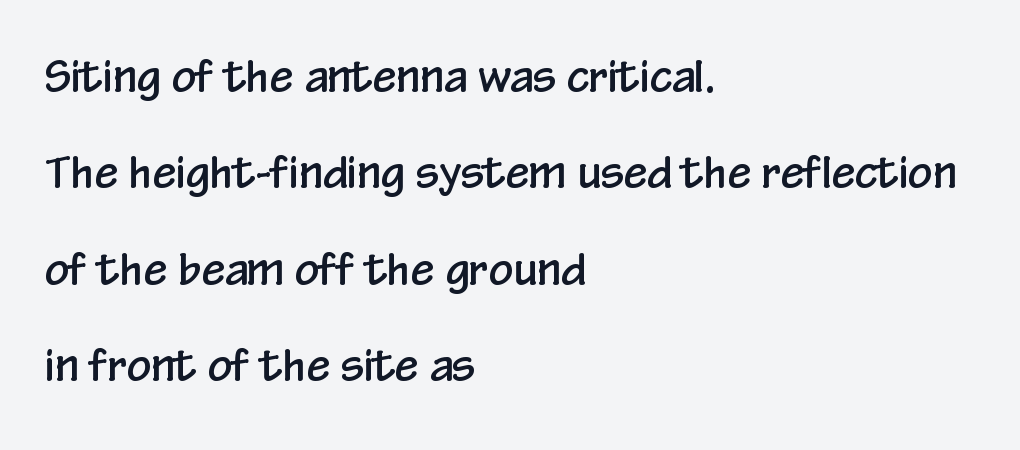
{"serif": "no", "italic": "no", "width": "condensed", "stroke_contrast": "low", "x_height": "medium", "monospaced": "no", "underline": "no", "align": "left", "line_spacing": "loose", "line_spacing_ratio": 2.24, "letter_spacing": "normal", "letter_spacing_em": 0.0, "glyph_px": 43}
